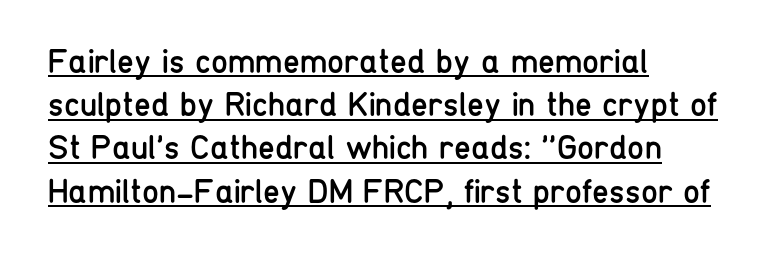
Q: Is the text bold? A: No.
Q: Is the text italic (slanted)? A: No, it is upright.
Q: Is the typeface a serif or a sans-serif typeface? A: Sans-serif.
Q: Is the text underlined? A: Yes.
Q: How is the paragraph aligned? A: Left-aligned.
Q: Is the spacing between letters normal or unusually wide? A: Normal.
Q: Is the spacing between lines tight, normal or loose? A: Normal.
Q: Width (condensed, normal, or wide)? A: Condensed.
Q: Stroke contrast? A: Low.
Q: x-height? A: Medium.
Q: Monospaced? A: No.
